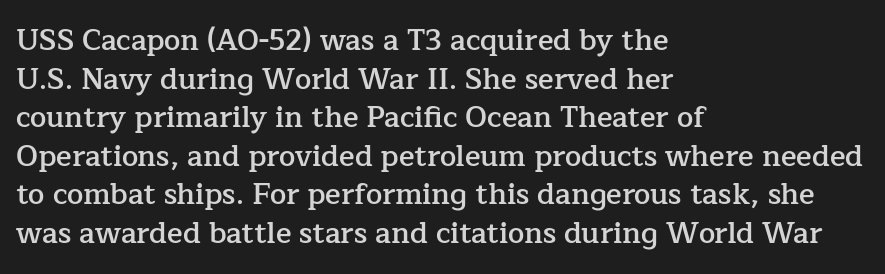
The image shows 29 px semibold serif type, upright; set left-aligned, normal line spacing (1.33x), normal letter spacing, not underlined; low stroke contrast and a medium x-height.
